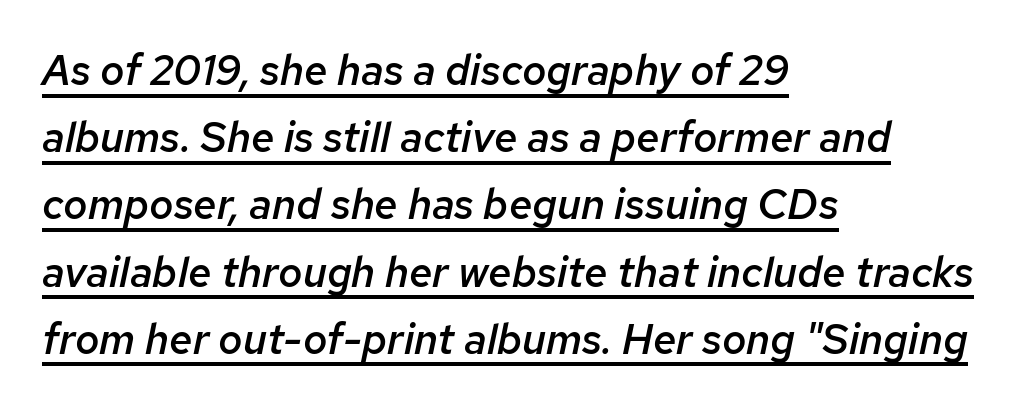
The image shows 42 px semibold type, italic (leaning right); set left-aligned, normal line spacing (1.6x), normal letter spacing, underlined; low stroke contrast and a medium x-height.
